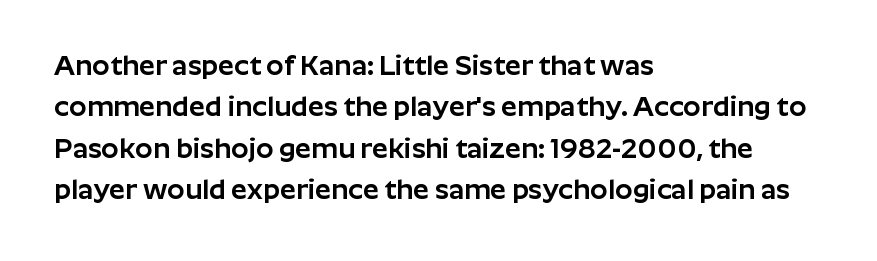
{"serif": "no", "italic": "no", "width": "normal", "stroke_contrast": "low", "x_height": "medium", "monospaced": "no", "underline": "no", "align": "left", "line_spacing": "normal", "line_spacing_ratio": 1.48, "letter_spacing": "normal", "letter_spacing_em": 0.0, "glyph_px": 28}
